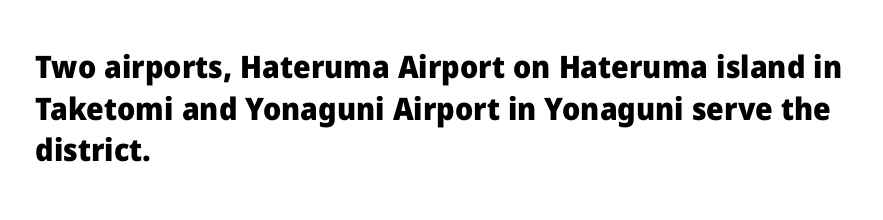
The face used here is a sans, in the tradition of grotesques and geometrics. Note the varied advance widths — an 'i' is clearly narrower than an 'm'. The tracking reads as untouched default to a designer's eye. Leading: standard. Typeset ragged right — the left edge is the straight one.
